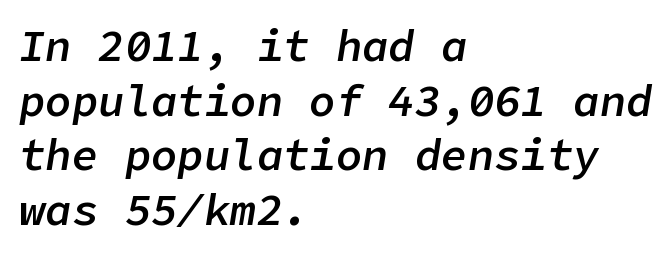
{"italic": "yes", "lean": "right", "slant_degrees": 9, "bold": "semi", "weight": "semibold", "width": "normal", "stroke_contrast": "low", "x_height": "medium", "underline": "no", "align": "left", "line_spacing_ratio": 1.24, "letter_spacing": "normal", "letter_spacing_em": 0.0, "glyph_px": 44}
